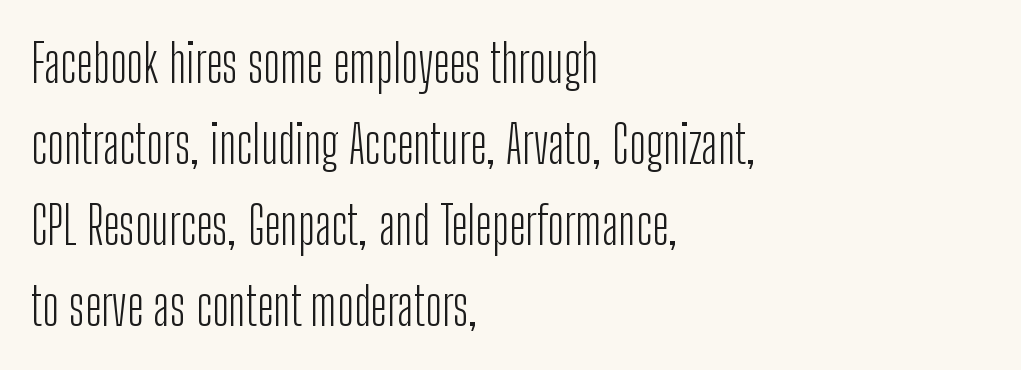
Q: Is the text bold? A: No.
Q: Is the text italic (slanted)? A: No, it is upright.
Q: Is the typeface a serif or a sans-serif typeface? A: Sans-serif.
Q: Is the text underlined? A: No.
Q: How is the paragraph aligned? A: Left-aligned.
Q: Is the spacing between letters normal or unusually wide? A: Normal.
Q: Is the spacing between lines tight, normal or loose? A: Normal.
Q: Width (condensed, normal, or wide)? A: Condensed.
Q: Stroke contrast? A: Low.
Q: x-height? A: Medium.
Q: Monospaced? A: No.
